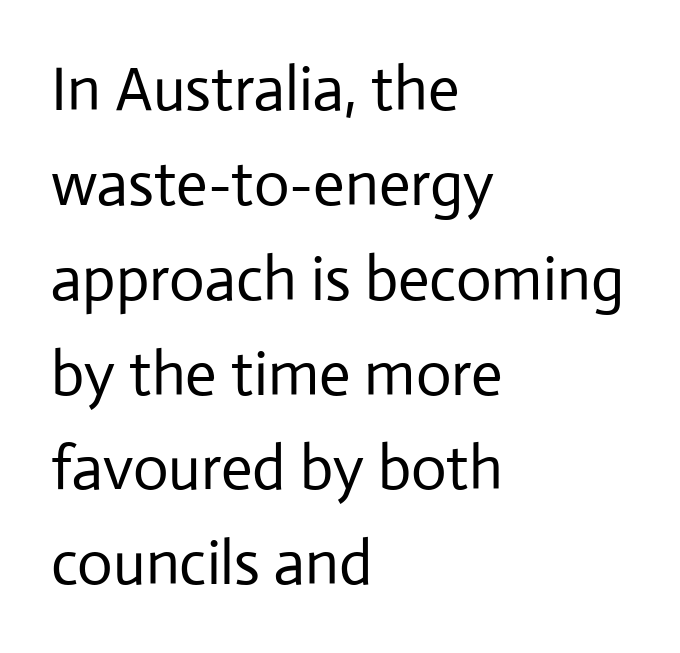
Q: Is the text bold? A: No.
Q: Is the text italic (slanted)? A: No, it is upright.
Q: Is the typeface a serif or a sans-serif typeface? A: Sans-serif.
Q: Is the text underlined? A: No.
Q: How is the paragraph aligned? A: Left-aligned.
Q: Is the spacing between letters normal or unusually wide? A: Normal.
Q: Is the spacing between lines tight, normal or loose? A: Normal.
Q: Width (condensed, normal, or wide)? A: Normal.
Q: Stroke contrast? A: Low.
Q: x-height? A: Medium.
Q: Monospaced? A: No.
